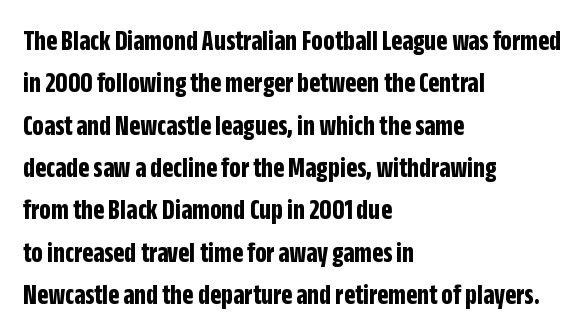
The image shows 29 px bold, condensed sans-serif type, upright; set left-aligned, normal line spacing (1.46x), normal letter spacing, not underlined; low stroke contrast and a large x-height.
